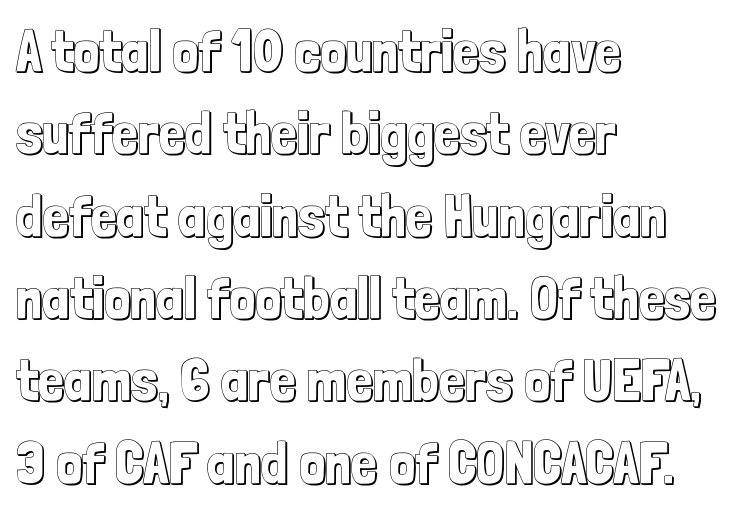
The image shows 58 px condensed type, upright; set left-aligned, normal line spacing (1.42x), normal letter spacing, not underlined; a medium x-height.
